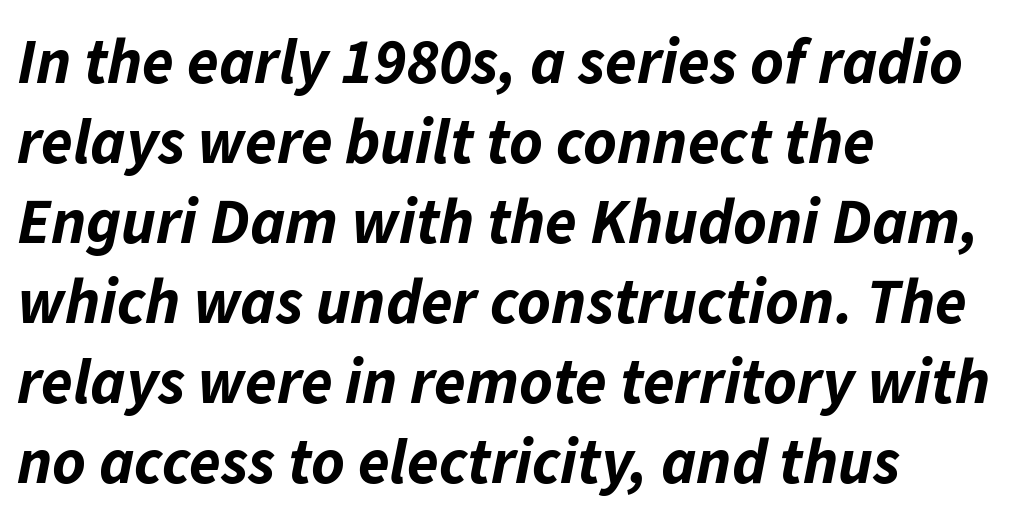
The image shows 64 px bold type, italic (leaning right); set left-aligned, normal line spacing (1.25x), normal letter spacing, not underlined; low stroke contrast and a medium x-height.
